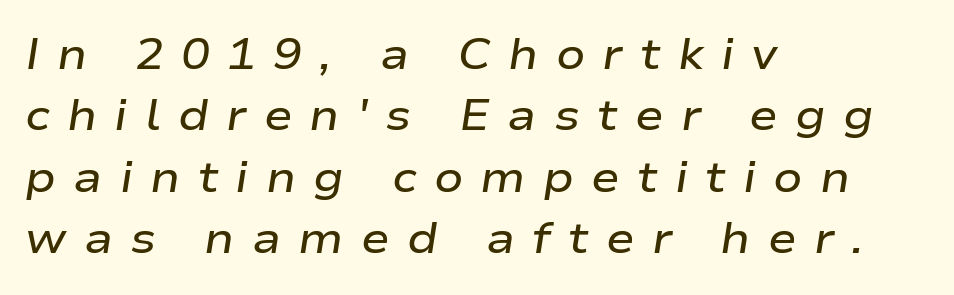
{"italic": "yes", "lean": "right", "slant_degrees": 9, "bold": "semi", "weight": "semibold", "width": "wide", "stroke_contrast": "low", "x_height": "medium", "monospaced": "no", "underline": "no", "align": "left", "line_spacing": "normal", "line_spacing_ratio": 1.43, "letter_spacing": "wide", "letter_spacing_em": 0.4, "glyph_px": 43}
